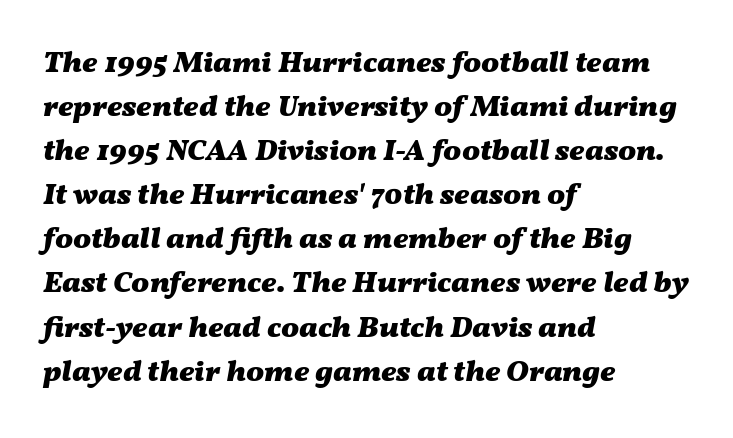
The image shows 30 px heavy, wide type, italic (leaning right); set left-aligned, normal line spacing (1.47x), normal letter spacing, not underlined; medium stroke contrast and a medium x-height.
